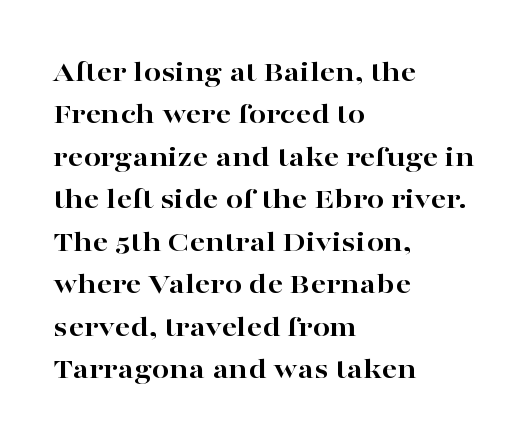
{"serif": "yes", "italic": "no", "bold": "yes", "weight": "bold", "width": "wide", "stroke_contrast": "high", "x_height": "medium", "monospaced": "no", "underline": "no", "align": "left", "line_spacing": "normal", "line_spacing_ratio": 1.37, "letter_spacing": "normal", "letter_spacing_em": 0.0, "glyph_px": 31}
